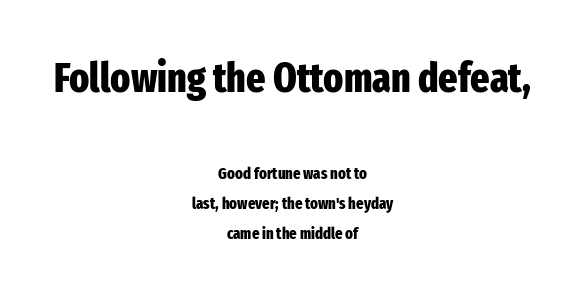
Unlike italic type, these characters show no tilt at all. Teacher's note: observe the equal gaps on both sides — that is centered alignment. Underlining? Definitely not there. As a designer I'd log this as weight 700, bold. Words appear dense and cohesive because spacing is normal. Typesetter's note — upper block bumped up in size, lower block left smaller.
